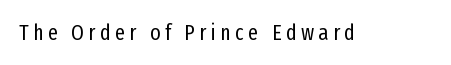
Q: Is the text bold? A: No.
Q: Is the text italic (slanted)? A: No, it is upright.
Q: Is the text underlined? A: No.
Q: Is the spacing between letters normal or unusually wide? A: Unusually wide.
